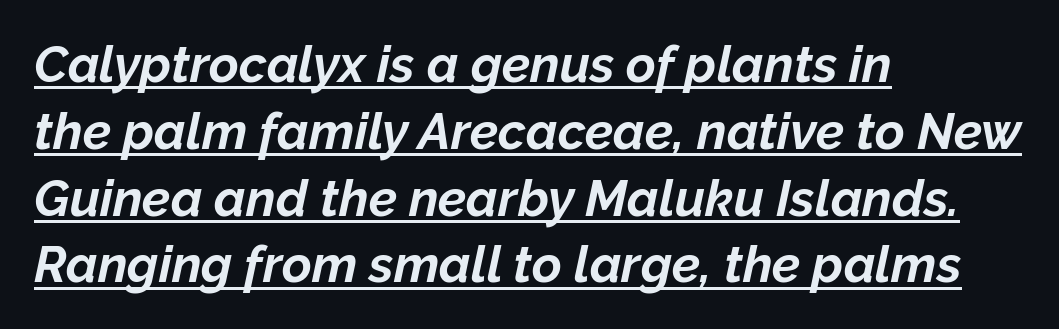
{"italic": "yes", "lean": "right", "slant_degrees": 12, "bold": "yes", "weight": "bold", "width": "normal", "stroke_contrast": "low", "x_height": "medium", "monospaced": "no", "underline": "yes", "align": "left", "line_spacing": "normal", "line_spacing_ratio": 1.31, "letter_spacing": "normal", "letter_spacing_em": 0.0, "glyph_px": 51}
